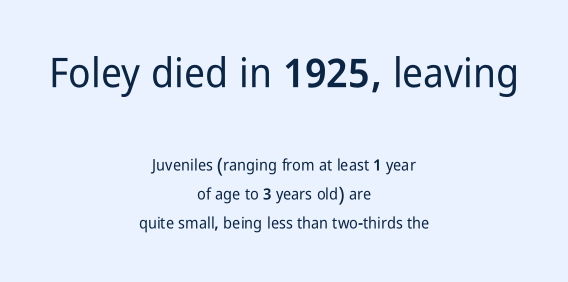
Q: Is the text italic (slanted)? A: No, it is upright.
Q: Is the typeface a serif or a sans-serif typeface? A: Sans-serif.
Q: Is the text underlined? A: No.
Q: How is the paragraph aligned? A: Centered.
Q: Is the spacing between letters normal or unusually wide? A: Normal.
Q: Which block of text is set in a larger size, the first (top) or the second (bottom)? A: The first (top) one.
Q: Width (condensed, normal, or wide)? A: Condensed.
Q: Stroke contrast? A: Low.
Q: x-height? A: Medium.
Q: Monospaced? A: No.
